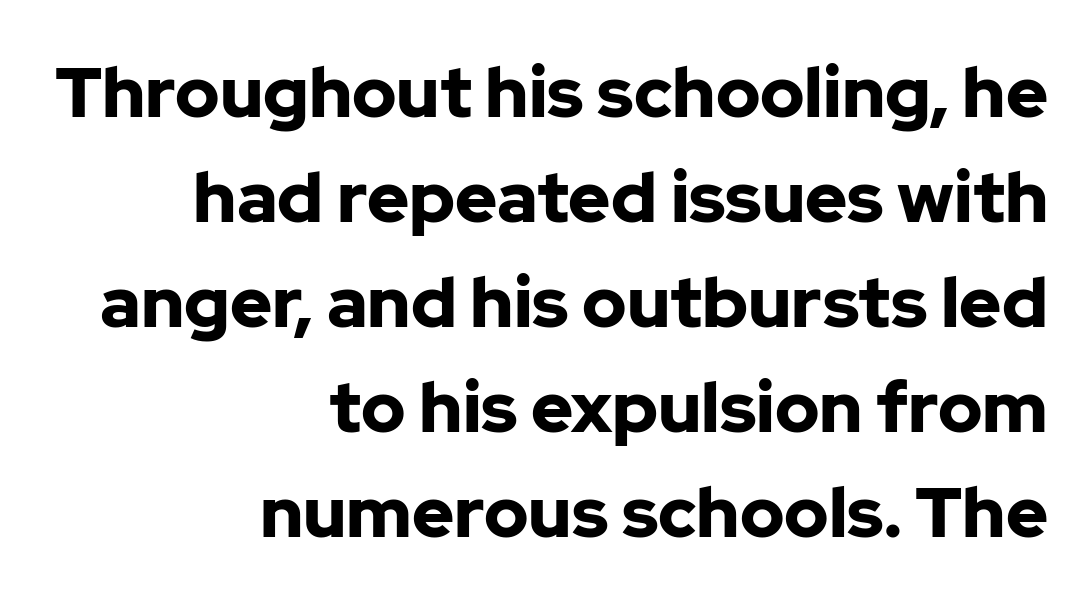
Q: Is the text bold? A: Yes.
Q: Is the text italic (slanted)? A: No, it is upright.
Q: Is the typeface a serif or a sans-serif typeface? A: Sans-serif.
Q: Is the text underlined? A: No.
Q: How is the paragraph aligned? A: Right-aligned.
Q: Is the spacing between letters normal or unusually wide? A: Normal.
Q: Is the spacing between lines tight, normal or loose? A: Normal.
Q: Width (condensed, normal, or wide)? A: Normal.
Q: Stroke contrast? A: Low.
Q: x-height? A: Medium.
Q: Monospaced? A: No.
